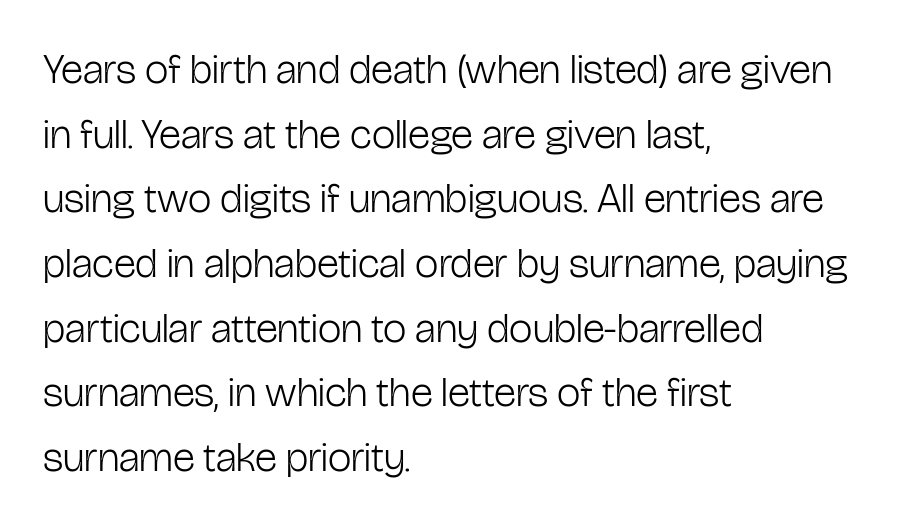
You can tell it's not italic because the verticals are truly vertical. Lines of text with bare space underneath. These lines stack with their left ends in a neat column. Do the characters align in a grid? No, the font is proportional.
